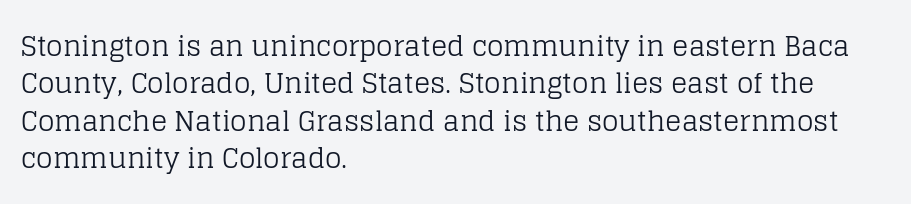
{"italic": "no", "bold": "no", "underline": "no", "align": "left", "line_spacing": "normal", "line_spacing_ratio": 1.38, "letter_spacing": "normal", "letter_spacing_em": 0.0, "glyph_px": 27}
